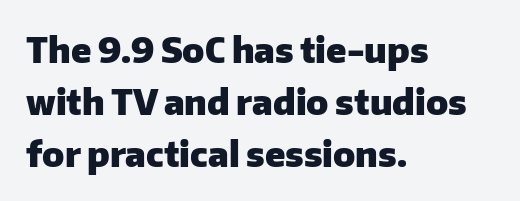
{"serif": "no", "italic": "no", "bold": "yes", "weight": "heavy", "width": "normal", "stroke_contrast": "low", "x_height": "medium", "monospaced": "no", "underline": "no", "align": "left", "line_spacing": "normal", "line_spacing_ratio": 1.48, "letter_spacing": "normal", "letter_spacing_em": 0.0, "glyph_px": 35}
